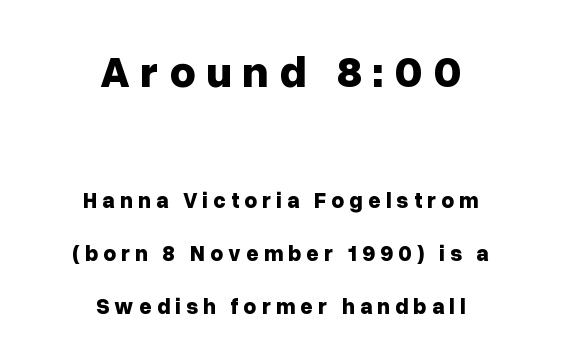
{"serif": "no", "italic": "no", "bold": "yes", "weight": "bold", "width": "normal", "stroke_contrast": "low", "x_height": "medium", "monospaced": "no", "underline": "no", "align": "center", "line_spacing": "loose", "line_spacing_ratio": 2.42, "letter_spacing": "wide", "letter_spacing_em": 0.23, "larger_block": "first", "size_ratio": 2.05, "glyph_px": 45}
